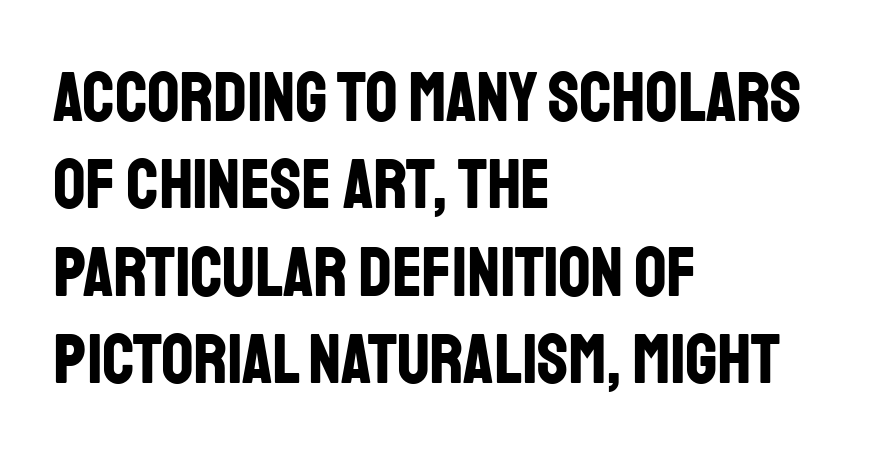
Q: Is the text bold? A: Yes.
Q: Is the text italic (slanted)? A: No, it is upright.
Q: Is the typeface a serif or a sans-serif typeface? A: Sans-serif.
Q: Is the text underlined? A: No.
Q: How is the paragraph aligned? A: Left-aligned.
Q: Is the spacing between letters normal or unusually wide? A: Normal.
Q: Width (condensed, normal, or wide)? A: Condensed.
Q: Stroke contrast? A: Low.
Q: x-height? A: Large.
Q: Monospaced? A: No.
